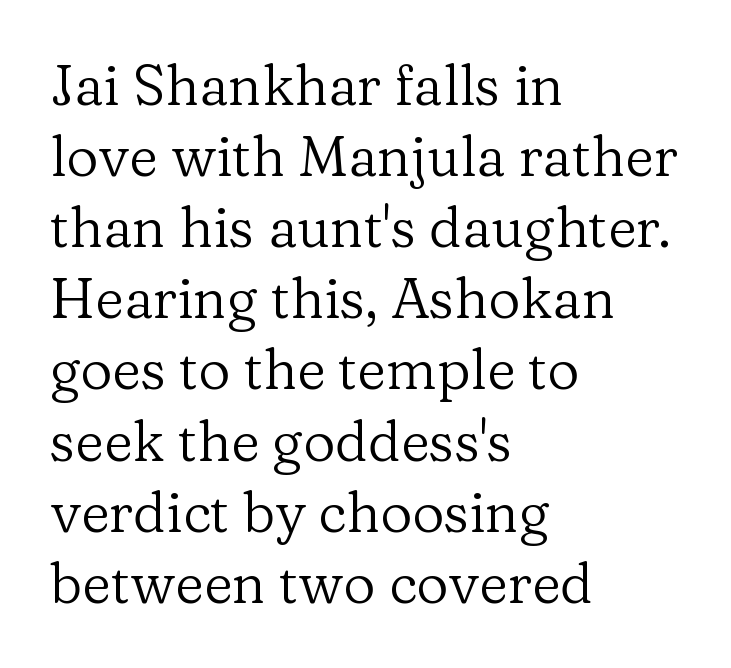
Q: Is the text bold? A: No.
Q: Is the text italic (slanted)? A: No, it is upright.
Q: Is the typeface a serif or a sans-serif typeface? A: Serif.
Q: Is the text underlined? A: No.
Q: How is the paragraph aligned? A: Left-aligned.
Q: Is the spacing between letters normal or unusually wide? A: Normal.
Q: Is the spacing between lines tight, normal or loose? A: Normal.
Q: Width (condensed, normal, or wide)? A: Normal.
Q: Stroke contrast? A: Low.
Q: x-height? A: Medium.
Q: Monospaced? A: No.
